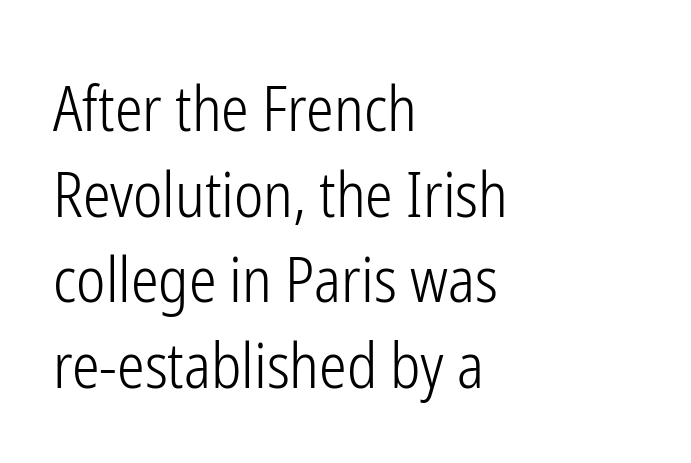
The image shows 62 px light, condensed sans-serif type, upright; set left-aligned, normal line spacing (1.38x), normal letter spacing, not underlined; low stroke contrast and a medium x-height.
